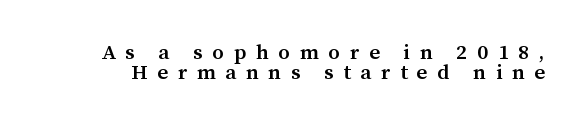
{"italic": "no", "bold": "semi", "underline": "no", "line_spacing": "tight", "line_spacing_ratio": 0.95, "letter_spacing": "wide", "letter_spacing_em": 0.46, "glyph_px": 21}
